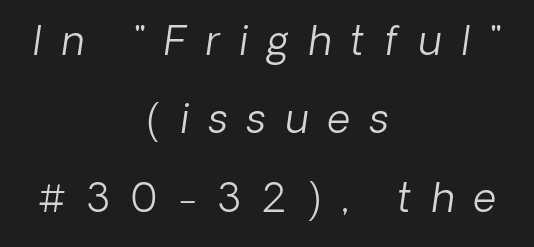
Loosely led — the rows are spread out. The letters look calm and open, with moderate or lighter stems. Here the glyphs are tracked loosely, breaking word shapes into spaced letters. Varying glyph widths throughout — classic text-font behaviour. Any mark beneath the type? The region is blank.
